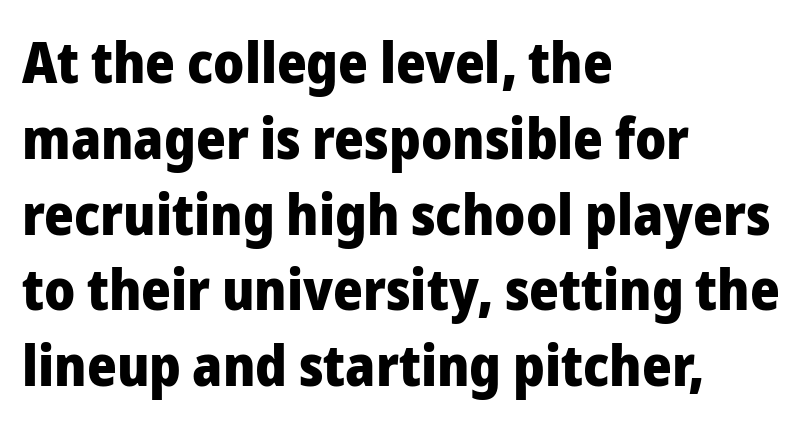
Q: Is the text bold? A: Yes.
Q: Is the text italic (slanted)? A: No, it is upright.
Q: Is the typeface a serif or a sans-serif typeface? A: Sans-serif.
Q: Is the text underlined? A: No.
Q: How is the paragraph aligned? A: Left-aligned.
Q: Is the spacing between letters normal or unusually wide? A: Normal.
Q: Is the spacing between lines tight, normal or loose? A: Normal.
Q: Width (condensed, normal, or wide)? A: Normal.
Q: Stroke contrast? A: Low.
Q: x-height? A: Medium.
Q: Monospaced? A: No.
